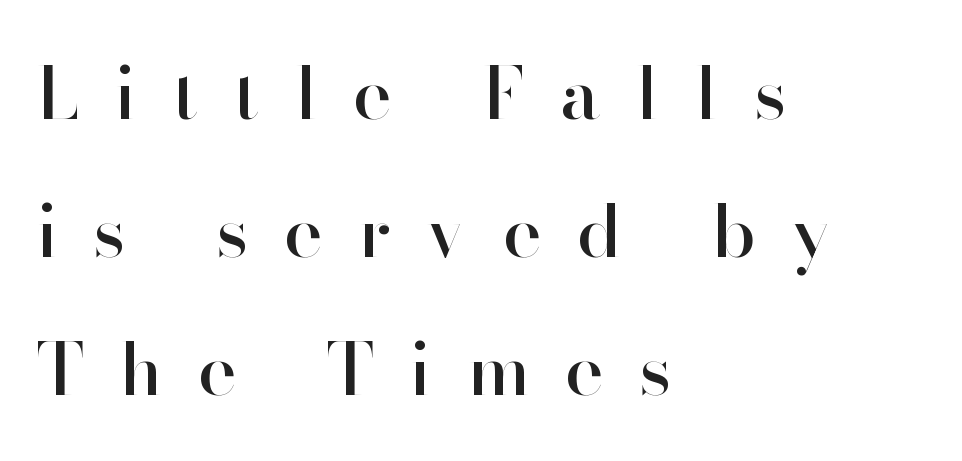
The image shows 73 px sans-serif type, upright; set left-aligned, line spacing 1.89x, unusually wide letter spacing (+0.49 em), not underlined; high stroke contrast and a small x-height.
